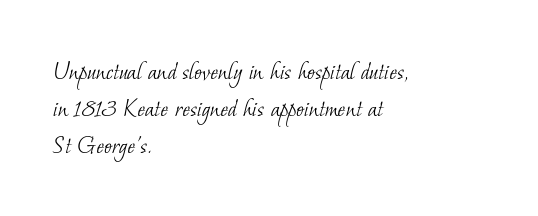
{"bold": "no", "underline": "no", "align": "left", "line_spacing": "normal", "line_spacing_ratio": 1.42, "letter_spacing": "normal", "letter_spacing_em": 0.0, "glyph_px": 26}
